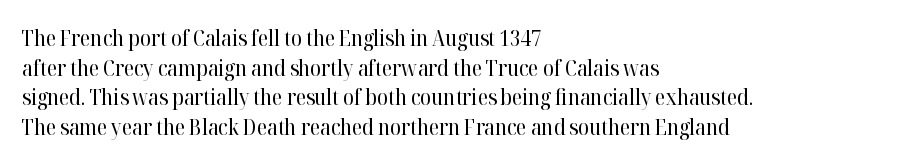
Q: Is the text bold? A: No.
Q: Is the text italic (slanted)? A: No, it is upright.
Q: Is the text underlined? A: No.
Q: How is the paragraph aligned? A: Left-aligned.
Q: Is the spacing between letters normal or unusually wide? A: Normal.
Q: Is the spacing between lines tight, normal or loose? A: Normal.
